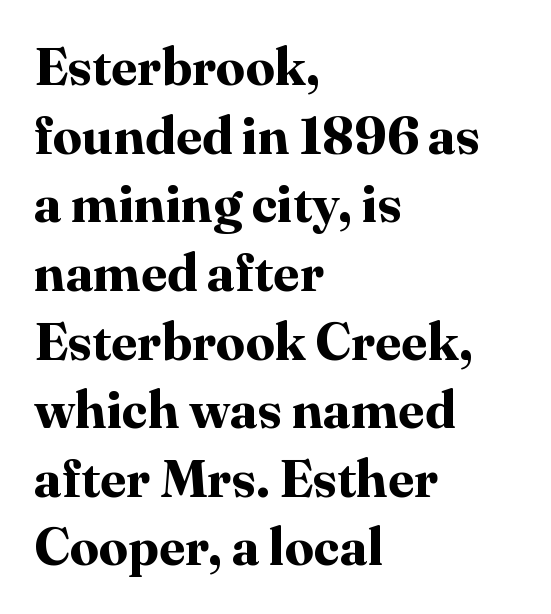
The image shows 52 px bold serif type, upright; set left-aligned, normal line spacing (1.32x), normal letter spacing, not underlined; high stroke contrast and a medium x-height.
